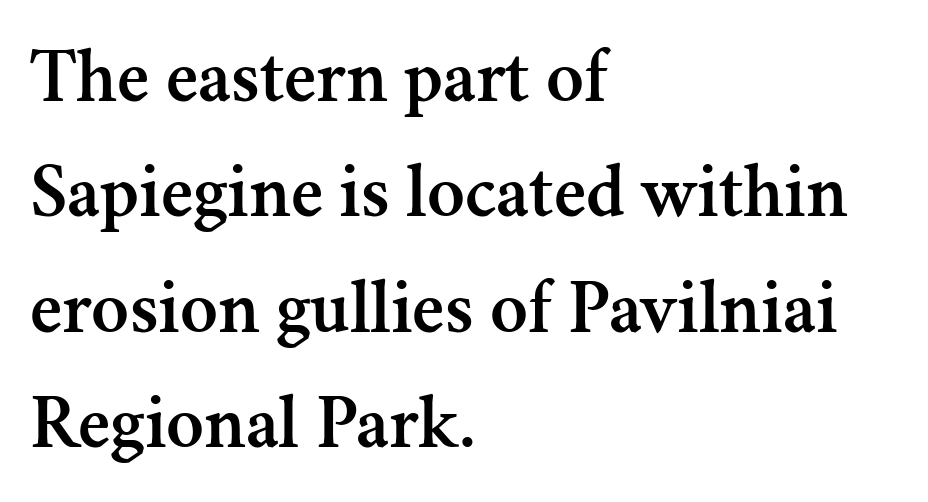
The image shows 78 px serif type, upright; set left-aligned, normal line spacing (1.48x), normal letter spacing, not underlined; medium stroke contrast and a small x-height.
